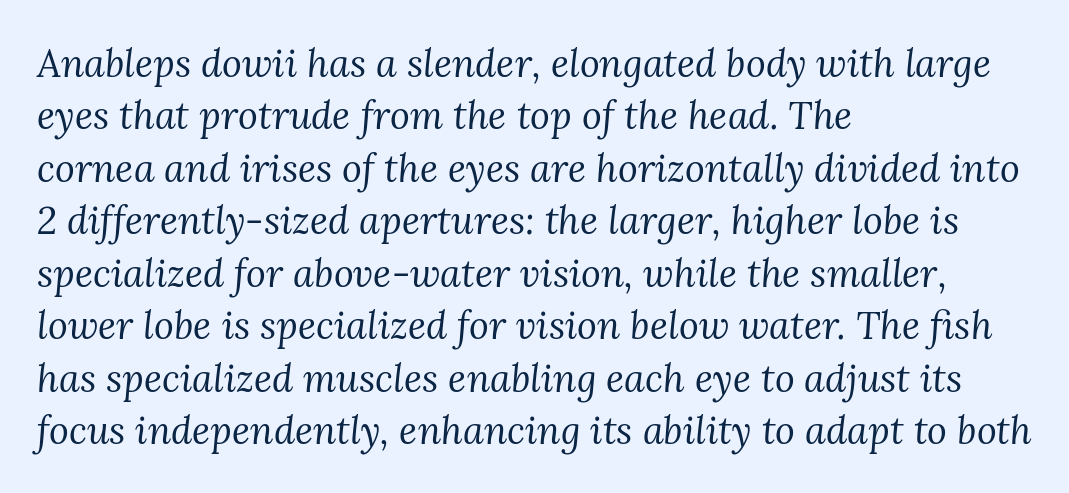
Spacing verdict: proportional, widths tailored to each character. The string is rendered with underlining switched off. No heavy texture on the line: the type isn't bold. I'd call this a serif setting — the letters wear small feet. Standard letterfit; no display-style spreading of the glyphs. Reading down the block, your eye returns to a fixed left position each line.
